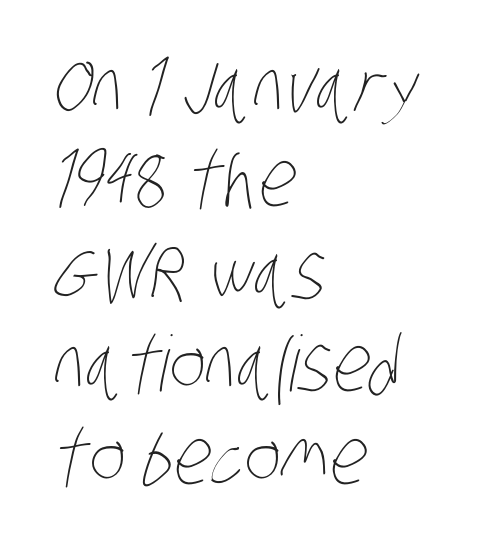
The image shows 77 px thin, condensed type; set left-aligned, line spacing 1.2x, normal letter spacing, not underlined; low stroke contrast and a large x-height.
